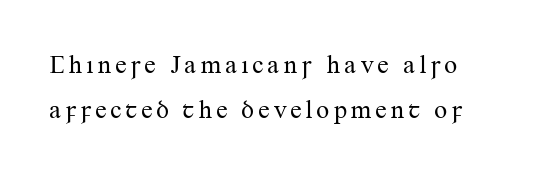
Bold? No — there's no thickening of the strokes. The space beneath each line is pristine and unruled. Every stem runs plumb, perpendicular to the baseline.
